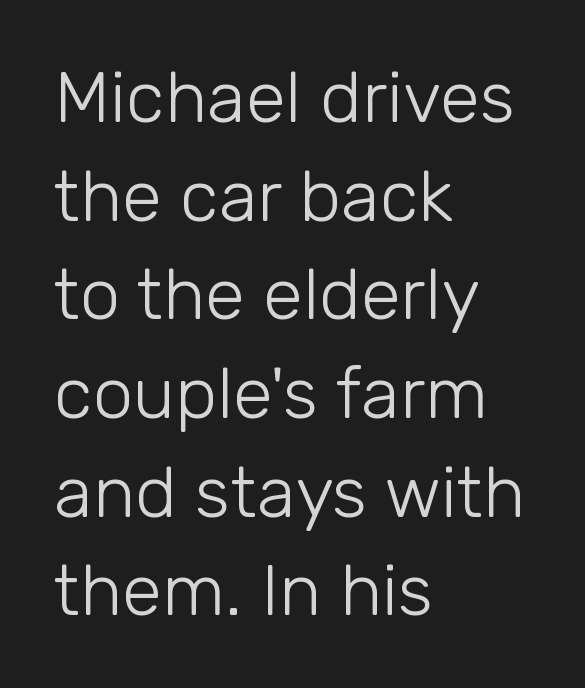
Q: Is the text bold? A: No.
Q: Is the text italic (slanted)? A: No, it is upright.
Q: Is the typeface a serif or a sans-serif typeface? A: Sans-serif.
Q: Is the text underlined? A: No.
Q: How is the paragraph aligned? A: Left-aligned.
Q: Is the spacing between letters normal or unusually wide? A: Normal.
Q: Is the spacing between lines tight, normal or loose? A: Normal.
Q: Width (condensed, normal, or wide)? A: Normal.
Q: Stroke contrast? A: Low.
Q: x-height? A: Medium.
Q: Monospaced? A: No.
